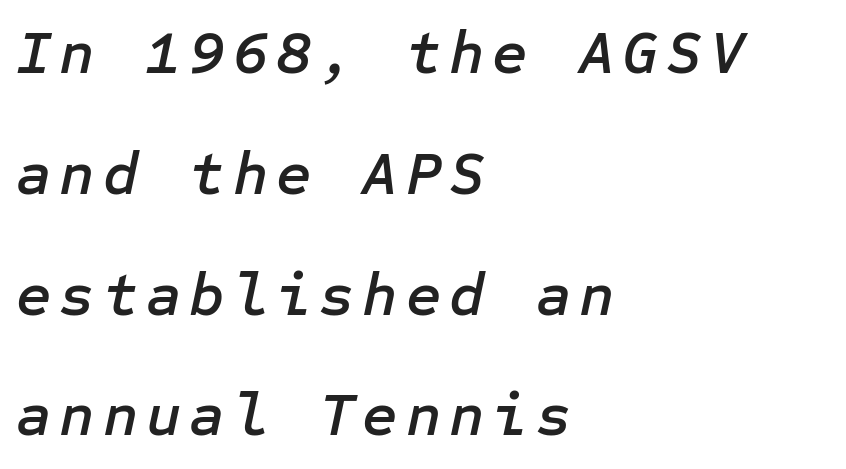
Q: Is the text italic (slanted)? A: Yes, it leans right by about 12 degrees.
Q: Is the text underlined? A: No.
Q: How is the paragraph aligned? A: Left-aligned.
Q: Is the spacing between lines tight, normal or loose? A: Loose.
Q: Width (condensed, normal, or wide)? A: Normal.
Q: Stroke contrast? A: Low.
Q: x-height? A: Medium.
